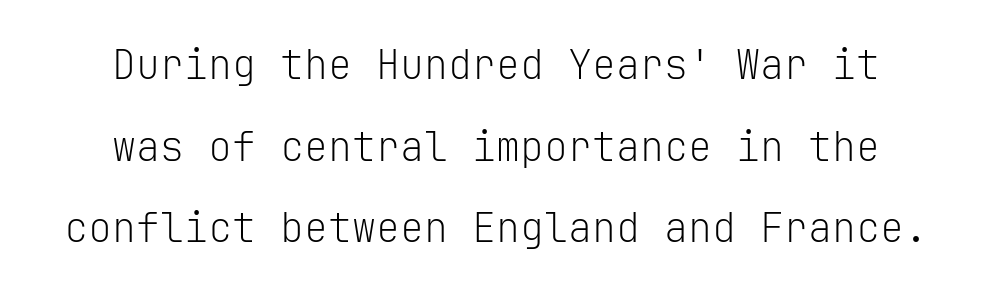
Quick note: interline space is abundant. There is no visible air inserted between adjacent glyphs. Classification — sans serif. Every character here occupies the same horizontal width, giving the sample a typewriter-like rhythm.
